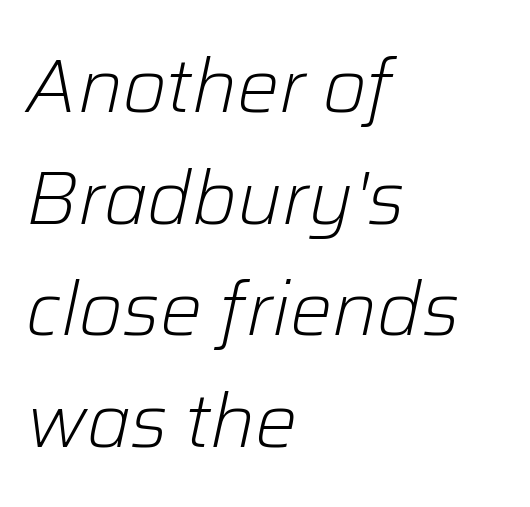
The image shows 75 px light type, italic (leaning right); set left-aligned, normal line spacing (1.49x), normal letter spacing, not underlined; low stroke contrast and a medium x-height.
